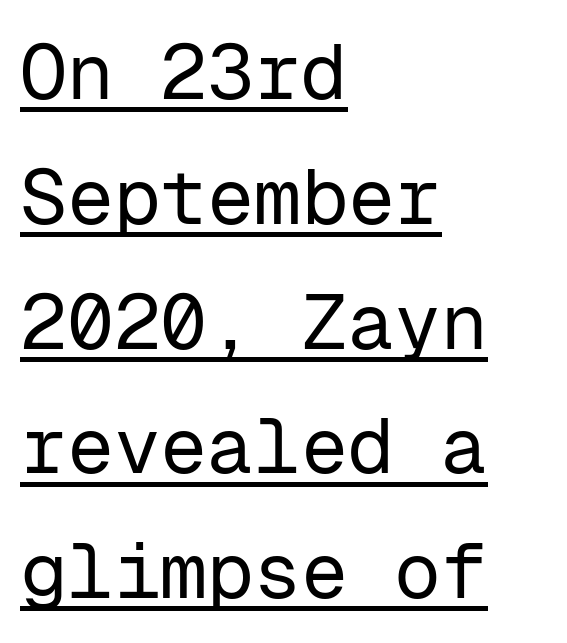
Q: Is the text bold? A: No.
Q: Is the text italic (slanted)? A: No, it is upright.
Q: Is the typeface a serif or a sans-serif typeface? A: Sans-serif.
Q: Is the text underlined? A: Yes.
Q: How is the paragraph aligned? A: Left-aligned.
Q: Is the spacing between letters normal or unusually wide? A: Normal.
Q: Is the spacing between lines tight, normal or loose? A: Normal.
Q: Width (condensed, normal, or wide)? A: Normal.
Q: Stroke contrast? A: Low.
Q: x-height? A: Medium.
Q: Monospaced? A: Yes.
